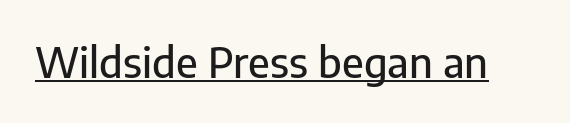
Tracking value appears to be zero — textbook default spacing. Rendered with straight, roman letterforms. Is this a fixed-width face? No — the glyphs have proportional, varying widths. The typesetter has applied underlining to the passage shown.
